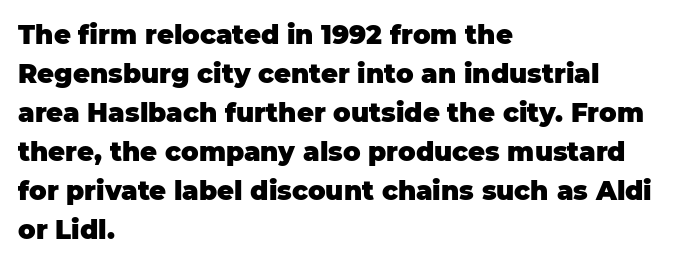
{"italic": "no", "bold": "yes", "underline": "no", "align": "left", "line_spacing": "normal", "line_spacing_ratio": 1.5, "letter_spacing": "normal", "letter_spacing_em": 0.0, "glyph_px": 26}
